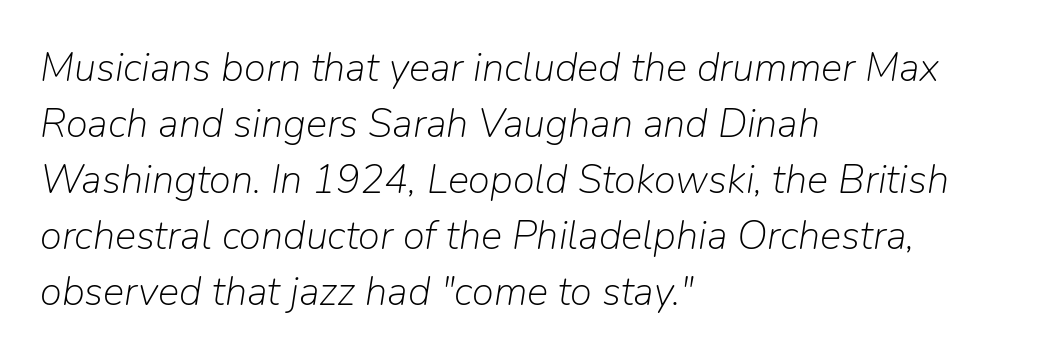
{"italic": "yes", "lean": "right", "slant_degrees": 9, "bold": "no", "weight": "light", "width": "normal", "stroke_contrast": "low", "x_height": "medium", "monospaced": "no", "underline": "no", "align": "left", "line_spacing": "normal", "line_spacing_ratio": 1.4, "letter_spacing": "normal", "letter_spacing_em": 0.0, "glyph_px": 40}
